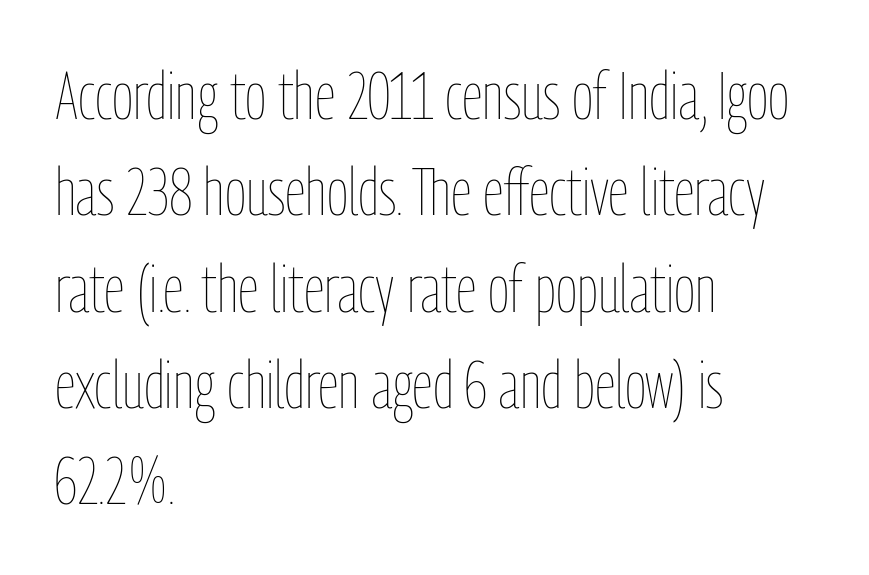
The image shows 66 px thin, condensed type, upright; set left-aligned, normal line spacing (1.46x), normal letter spacing, not underlined; low stroke contrast and a medium x-height.
